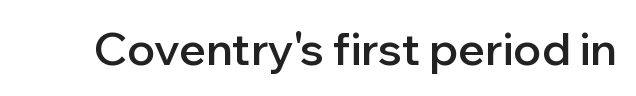
The type is set solid horizontally, with unmodified tracking. Each letter keeps its own natural width here, so spacing adapts to shape. Nope, not italic — everything's standing straight. This is moderately heavy type, rendered in semibold.
